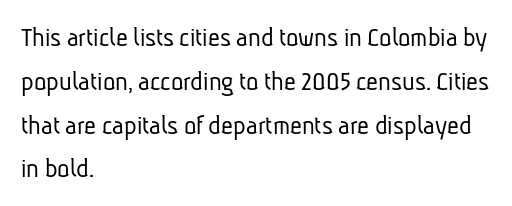
Nobody drew a line under any word here. These lines are set flush left with a ragged right edge. The face used here is proportionally spaced, like ordinary book or web type. The letters look calm and open, with moderate or lighter stems. A sans-serif font was chosen for this passage.
